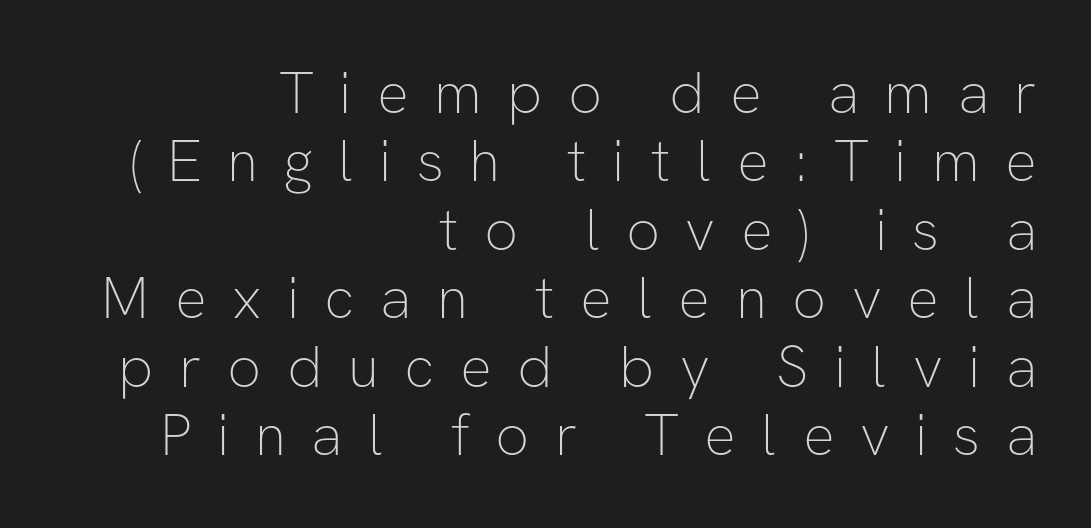
Q: Is the text bold? A: No.
Q: Is the text italic (slanted)? A: No, it is upright.
Q: Is the typeface a serif or a sans-serif typeface? A: Sans-serif.
Q: Is the text underlined? A: No.
Q: How is the paragraph aligned? A: Right-aligned.
Q: Is the spacing between letters normal or unusually wide? A: Unusually wide.
Q: Width (condensed, normal, or wide)? A: Normal.
Q: Stroke contrast? A: Low.
Q: x-height? A: Medium.
Q: Monospaced? A: No.
